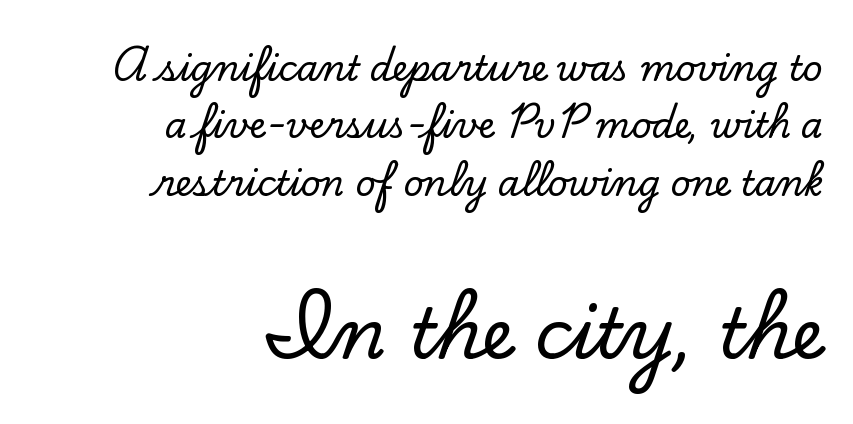
Descender tails drop into unmarked territory. A flush-right, rag-left setting is used for this passage. These lines are rendered in a variable-pitch font. These lines sit exactly where default settings would place them.
